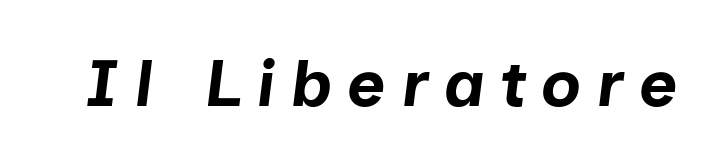
{"italic": "yes", "lean": "right", "slant_degrees": 7, "bold": "yes", "weight": "bold", "width": "normal", "stroke_contrast": "low", "x_height": "medium", "monospaced": "no", "underline": "no", "letter_spacing": "wide", "letter_spacing_em": 0.23, "glyph_px": 66}
